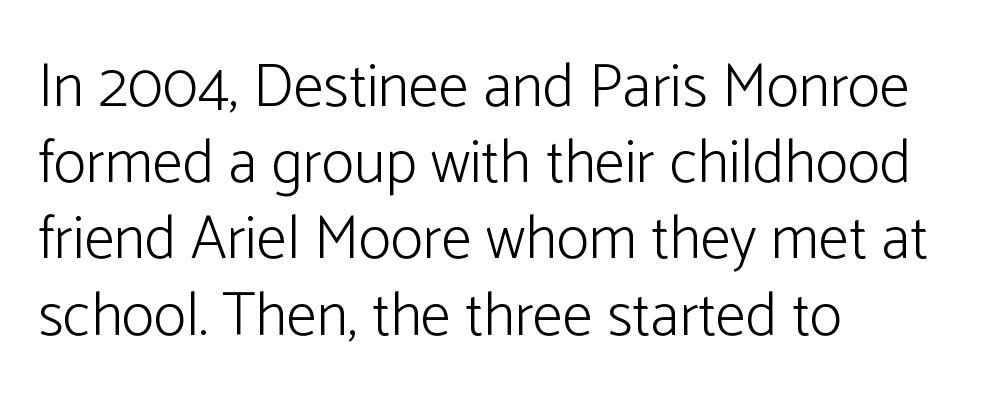
{"serif": "no", "italic": "no", "bold": "no", "weight": "light", "width": "normal", "stroke_contrast": "low", "x_height": "medium", "monospaced": "no", "underline": "no", "align": "left", "line_spacing": "normal", "line_spacing_ratio": 1.25, "letter_spacing": "normal", "letter_spacing_em": 0.0, "glyph_px": 61}
